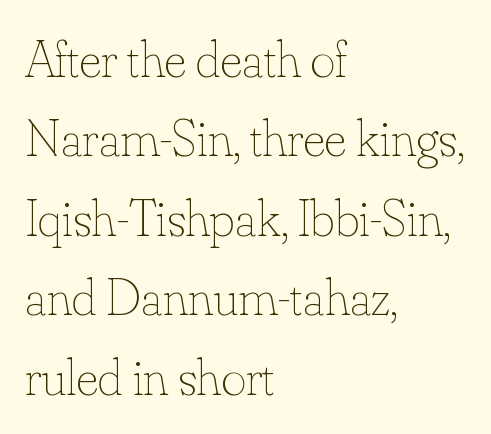
The image shows 53 px thin type, upright; set left-aligned, normal line spacing (1.5x), normal letter spacing, not underlined; low stroke contrast and a small x-height.
